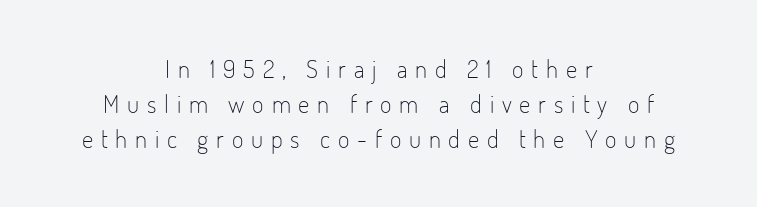
{"italic": "no", "bold": "no", "underline": "no", "align": "center", "line_spacing": "normal", "line_spacing_ratio": 1.41, "letter_spacing": "wide", "letter_spacing_em": 0.31, "glyph_px": 25}
